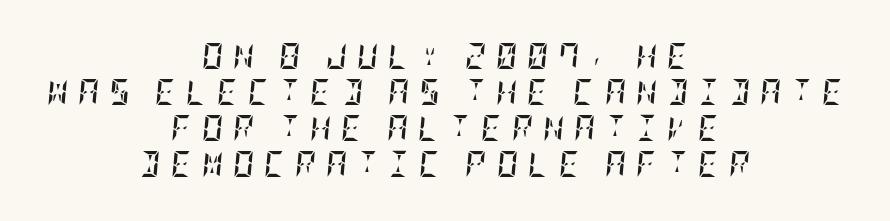
Q: Is the text bold? A: Yes.
Q: Is the text italic (slanted)? A: Yes, it leans right by about 5 degrees.
Q: Is the text underlined? A: No.
Q: How is the paragraph aligned? A: Centered.
Q: Is the spacing between letters normal or unusually wide? A: Unusually wide.
Q: Is the spacing between lines tight, normal or loose? A: Normal.
